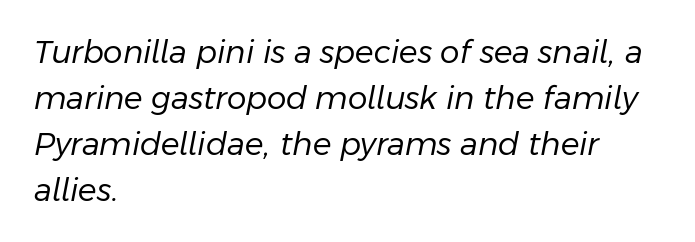
The image shows 31 px regular-weight type, italic (leaning right); set left-aligned, normal line spacing (1.48x), normal letter spacing, not underlined; low stroke contrast and a medium x-height.
